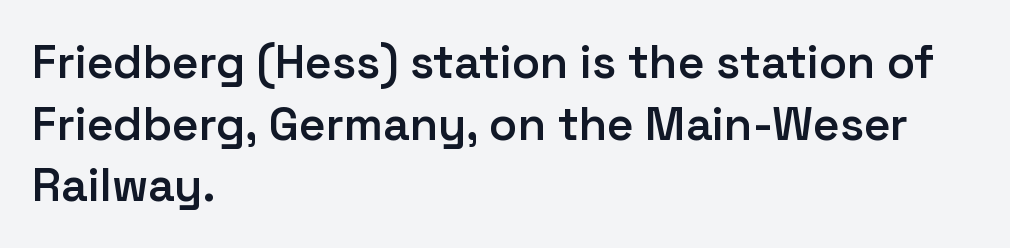
{"serif": "no", "italic": "no", "bold": "semi", "weight": "semibold", "width": "normal", "stroke_contrast": "low", "x_height": "medium", "monospaced": "no", "underline": "no", "align": "left", "line_spacing": "normal", "line_spacing_ratio": 1.34, "letter_spacing": "normal", "letter_spacing_em": 0.0, "glyph_px": 46}
